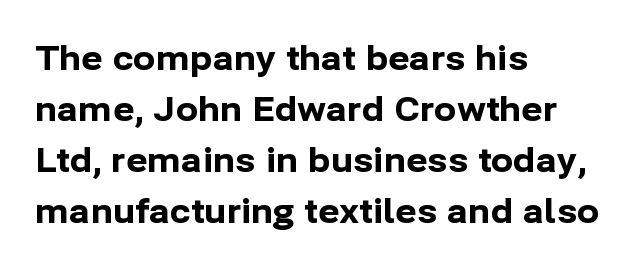
{"serif": "no", "italic": "no", "bold": "yes", "weight": "bold", "width": "normal", "stroke_contrast": "low", "x_height": "medium", "monospaced": "no", "underline": "no", "align": "left", "line_spacing": "normal", "line_spacing_ratio": 1.55, "letter_spacing": "normal", "letter_spacing_em": 0.0, "glyph_px": 33}
